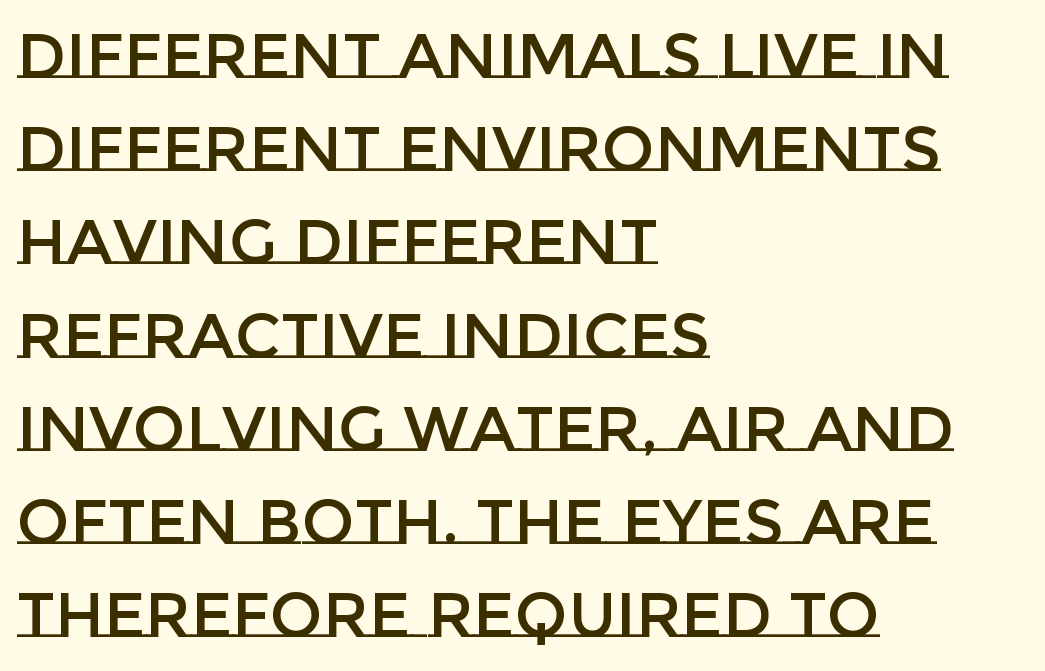
{"italic": "no", "width": "normal", "stroke_contrast": "low", "x_height": "large", "monospaced": "no", "underline": "no", "align": "left", "line_spacing": "normal", "line_spacing_ratio": 1.48, "letter_spacing": "normal", "letter_spacing_em": 0.0, "glyph_px": 63}
